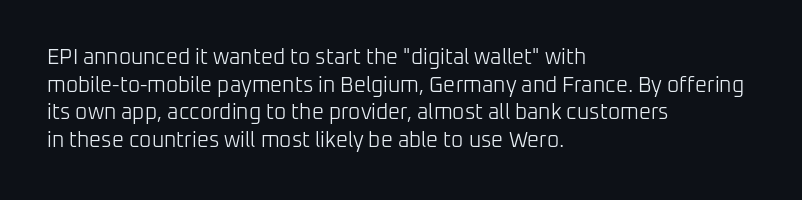
Q: Is the text bold? A: No.
Q: Is the text italic (slanted)? A: No, it is upright.
Q: Is the text underlined? A: No.
Q: How is the paragraph aligned? A: Left-aligned.
Q: Is the spacing between letters normal or unusually wide? A: Normal.
Q: Is the spacing between lines tight, normal or loose? A: Normal.
